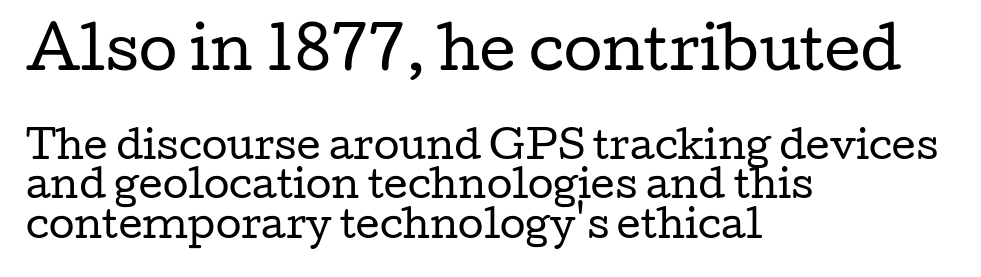
Q: Is the text bold? A: No.
Q: Is the text italic (slanted)? A: No, it is upright.
Q: Is the typeface a serif or a sans-serif typeface? A: Serif.
Q: Is the text underlined? A: No.
Q: How is the paragraph aligned? A: Left-aligned.
Q: Is the spacing between letters normal or unusually wide? A: Normal.
Q: Is the spacing between lines tight, normal or loose? A: Tight.
Q: Which block of text is set in a larger size, the first (top) or the second (bottom)? A: The first (top) one.
Q: Width (condensed, normal, or wide)? A: Wide.
Q: Stroke contrast? A: Low.
Q: x-height? A: Medium.
Q: Monospaced? A: No.
